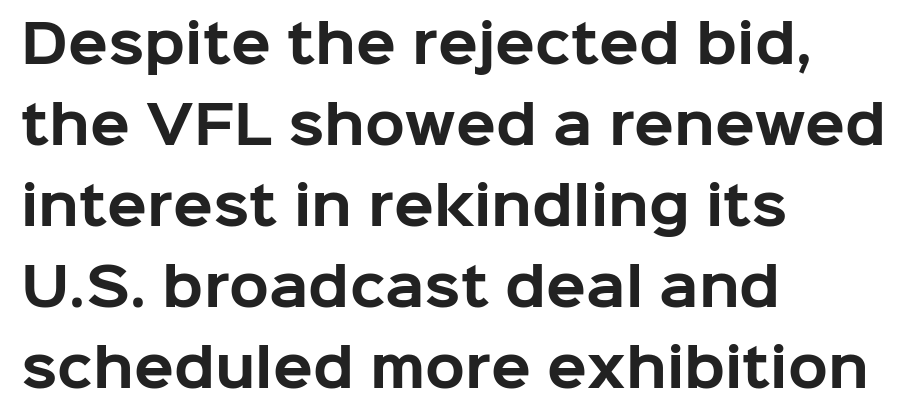
This rendering features lettering with no underline. This sample uses plain, unmodified letter spacing. The setting favours the left margin, as ordinary paragraphs usually do. These lines are rendered in a variable-pitch font. The designer went with a sans here, leaving each stem footless.
